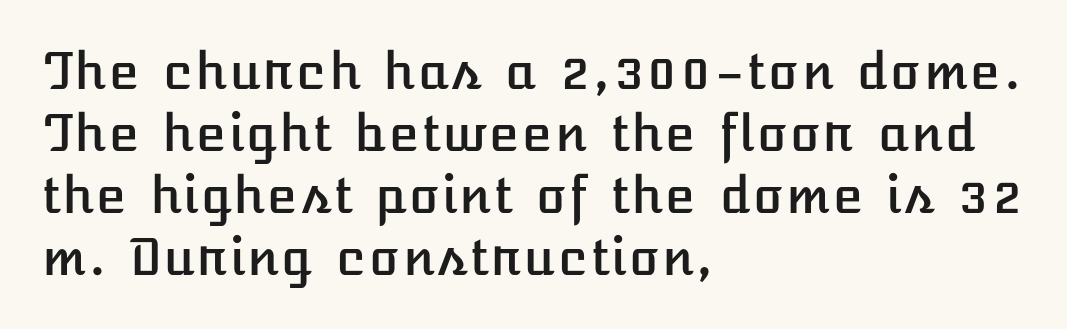
Anything drawn beneath the words? Only blank space. Nope, not italic — everything's standing straight. Spacing between characters is what you'd get straight out of the box. Is the block centered? No — it sits flush against the left margin.
